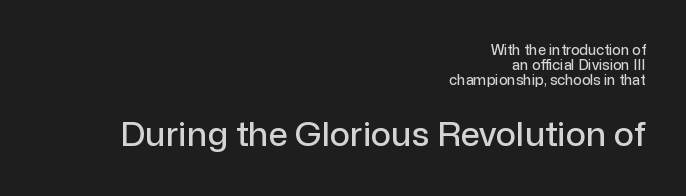
{"serif": "no", "italic": "no", "width": "normal", "stroke_contrast": "low", "x_height": "medium", "monospaced": "no", "underline": "no", "align": "right", "line_spacing": "tight", "line_spacing_ratio": 1.07, "letter_spacing": "normal", "letter_spacing_em": 0.0, "larger_block": "second", "size_ratio": 2.43, "glyph_px": 34}
